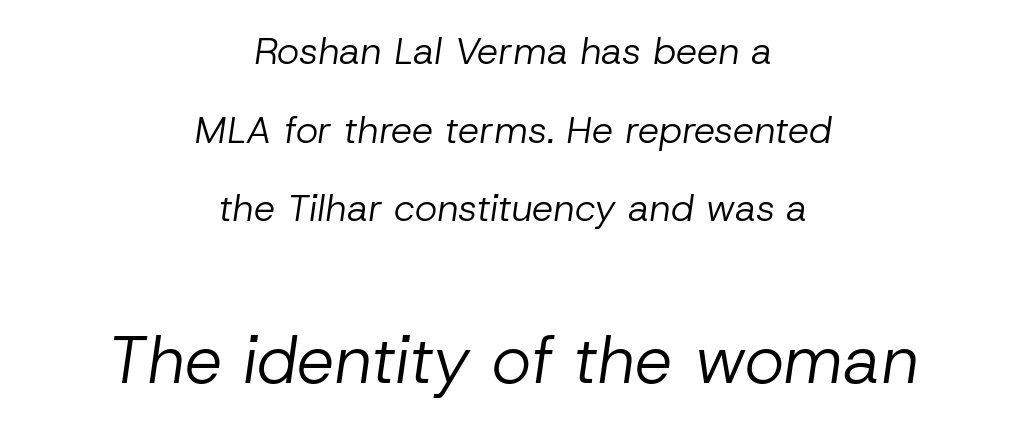
{"italic": "yes", "lean": "right", "slant_degrees": 8, "bold": "no", "weight": "regular", "width": "normal", "stroke_contrast": "low", "x_height": "medium", "monospaced": "no", "underline": "no", "align": "center", "line_spacing": "loose", "line_spacing_ratio": 2.07, "letter_spacing": "normal", "letter_spacing_em": 0.0, "larger_block": "second", "size_ratio": 1.76, "glyph_px": 67}
